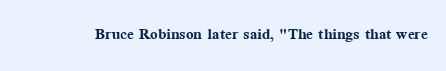
Q: Is the text bold? A: Yes.
Q: Is the text italic (slanted)? A: No, it is upright.
Q: Is the text underlined? A: No.
Q: Is the spacing between letters normal or unusually wide? A: Normal.
